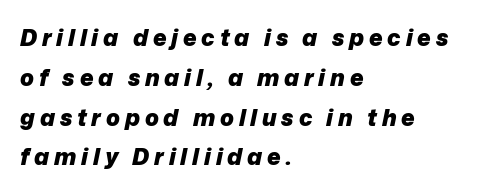
Q: Is the text bold? A: Yes.
Q: Is the text italic (slanted)? A: Yes, it leans right by about 12 degrees.
Q: Is the text underlined? A: No.
Q: How is the paragraph aligned? A: Left-aligned.
Q: Is the spacing between letters normal or unusually wide? A: Unusually wide.
